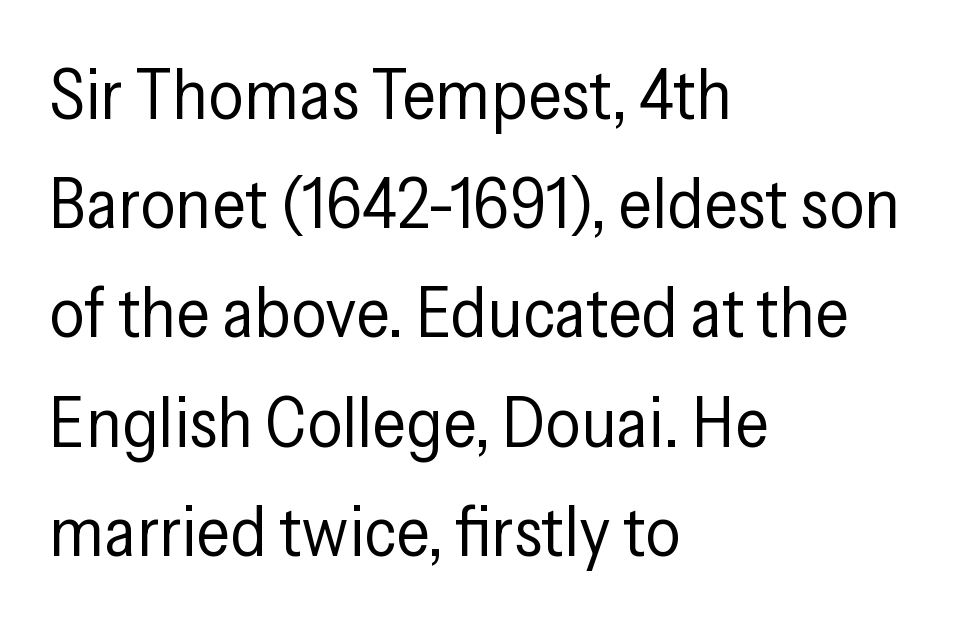
The image shows 70 px regular-weight, condensed sans-serif type, upright; set left-aligned, normal line spacing (1.56x), normal letter spacing, not underlined; low stroke contrast and a medium x-height.
